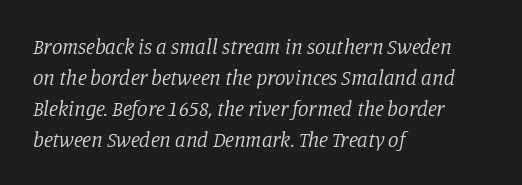
Spacing between characters is what you'd get straight out of the box. Baseline-to-baseline distance is the conventional proportion of letter height. Teacher's note: observe the even left margin — that is flush-left alignment. Unmarked baselines from the first word to the last.
